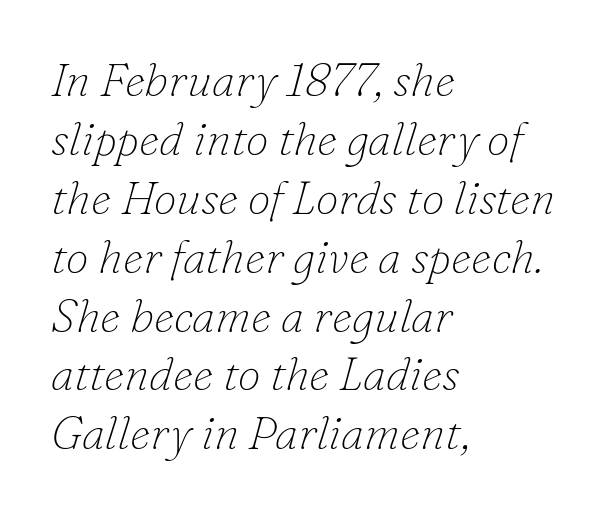
{"serif": "yes", "italic": "yes", "lean": "right", "slant_degrees": 16, "bold": "no", "weight": "thin", "width": "normal", "stroke_contrast": "low", "x_height": "small", "monospaced": "no", "underline": "no", "align": "left", "line_spacing": "normal", "line_spacing_ratio": 1.28, "letter_spacing": "normal", "letter_spacing_em": 0.0, "glyph_px": 46}
